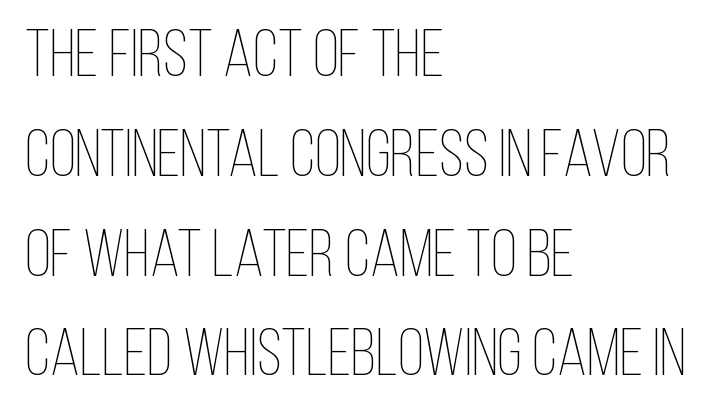
Q: Is the text bold? A: No.
Q: Is the text italic (slanted)? A: No, it is upright.
Q: Is the text underlined? A: No.
Q: How is the paragraph aligned? A: Left-aligned.
Q: Is the spacing between letters normal or unusually wide? A: Normal.
Q: Is the spacing between lines tight, normal or loose? A: Normal.
Q: Width (condensed, normal, or wide)? A: Condensed.
Q: Stroke contrast? A: Low.
Q: x-height? A: Large.
Q: Monospaced? A: No.
